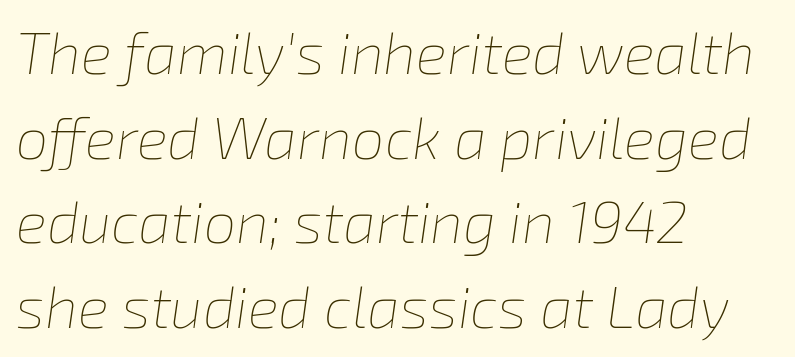
Ink coverage per letter is moderate at most. These lines are set flush left with a ragged right edge. Looks like regular typesetting: each glyph gets only the width it needs. Letter spacing: default. The rows are spaced the way most documents space them.
